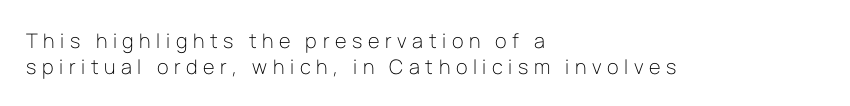
The image shows 20 px text type, upright; set left-aligned, normal line spacing (1.29x), unusually wide letter spacing (+0.28 em), not underlined.
